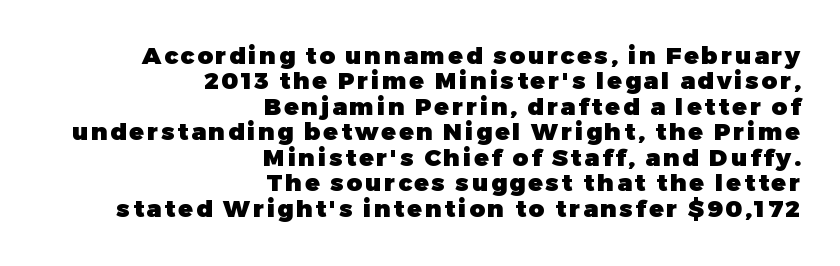
The typesetting leans heavy: a genuine bold. Is there much room between lines? No — they nearly touch. Quick note: underline off. Every row of glyphs terminates at an identical x-position on the right. Posture: vertical.
